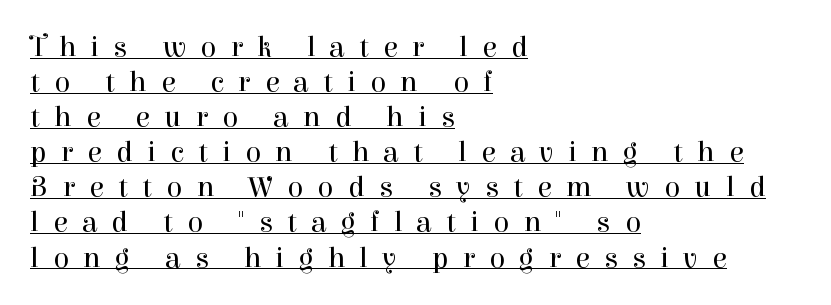
{"serif": "yes", "italic": "no", "bold": "no", "weight": "regular", "width": "normal", "stroke_contrast": "high", "x_height": "medium", "monospaced": "no", "underline": "yes", "align": "left", "line_spacing_ratio": 1.21, "letter_spacing": "wide", "letter_spacing_em": 0.5, "glyph_px": 29}
